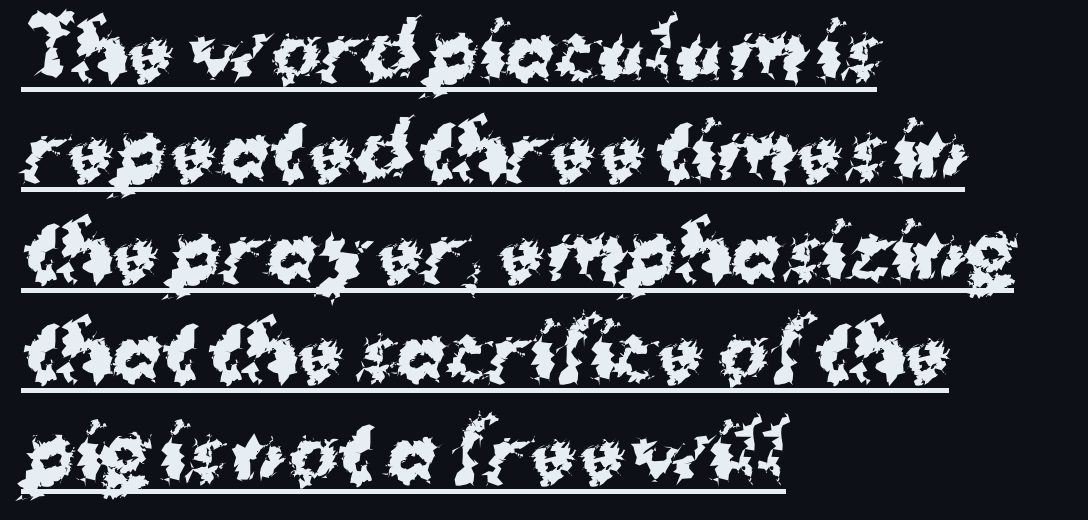
The image shows 75 px bold sans-serif type; set left-aligned, normal line spacing (1.34x), normal letter spacing, underlined; medium stroke contrast and a medium x-height.
